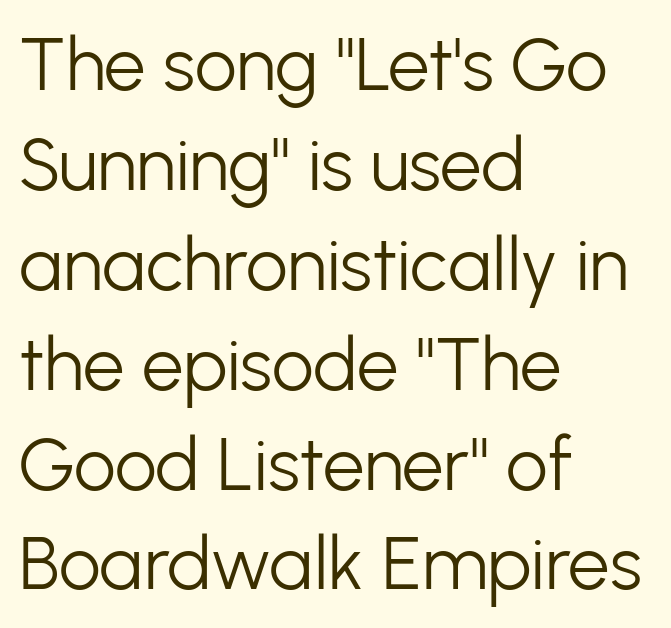
{"serif": "no", "italic": "no", "bold": "no", "weight": "light", "width": "normal", "stroke_contrast": "low", "x_height": "medium", "monospaced": "no", "underline": "no", "align": "left", "line_spacing": "normal", "line_spacing_ratio": 1.35, "letter_spacing": "normal", "letter_spacing_em": 0.0, "glyph_px": 74}
